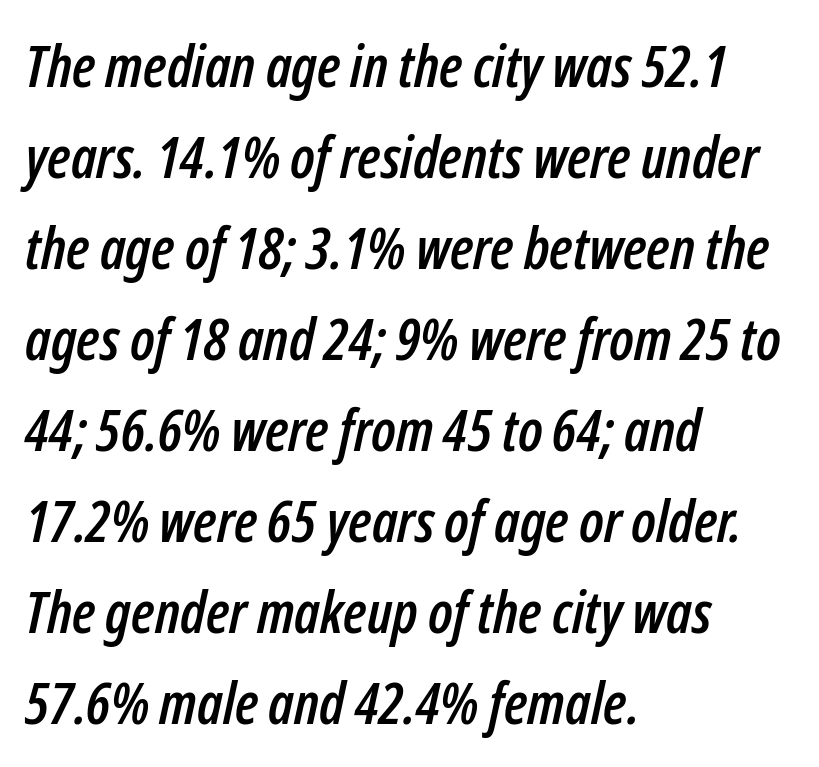
Q: Is the text italic (slanted)? A: Yes, it leans right by about 12 degrees.
Q: Is the text underlined? A: No.
Q: How is the paragraph aligned? A: Left-aligned.
Q: Is the spacing between letters normal or unusually wide? A: Normal.
Q: Is the spacing between lines tight, normal or loose? A: Normal.
Q: Width (condensed, normal, or wide)? A: Condensed.
Q: Stroke contrast? A: Low.
Q: x-height? A: Medium.
Q: Monospaced? A: No.
